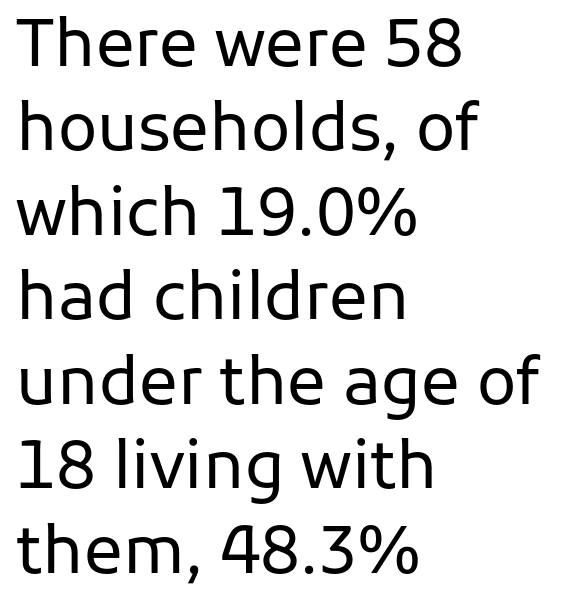
Q: Is the text bold? A: No.
Q: Is the text italic (slanted)? A: No, it is upright.
Q: Is the typeface a serif or a sans-serif typeface? A: Sans-serif.
Q: Is the text underlined? A: No.
Q: How is the paragraph aligned? A: Left-aligned.
Q: Is the spacing between letters normal or unusually wide? A: Normal.
Q: Is the spacing between lines tight, normal or loose? A: Normal.
Q: Width (condensed, normal, or wide)? A: Normal.
Q: Stroke contrast? A: Low.
Q: x-height? A: Medium.
Q: Monospaced? A: No.
